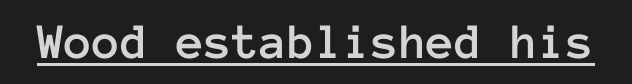
{"italic": "no", "width": "normal", "stroke_contrast": "low", "x_height": "medium", "monospaced": "yes", "underline": "yes", "letter_spacing": "normal", "letter_spacing_em": 0.0, "glyph_px": 51}
